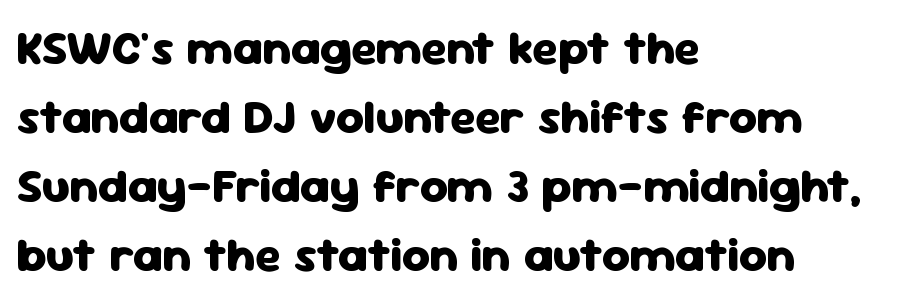
Strong, thick strokes mark this as bold type. Horizontally, the lines are justified to the leading edge only. Note the varied advance widths — an 'i' is clearly narrower than an 'm'. Standard letterfit; no display-style spreading of the glyphs. The line-height multiplier appears to be the usual default.
